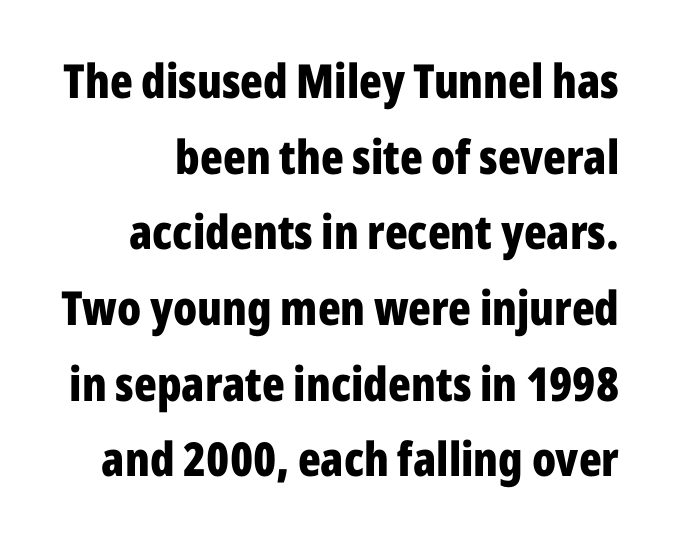
The image shows 47 px bold, condensed sans-serif type, upright; set normal line spacing (1.61x), normal letter spacing, not underlined; low stroke contrast and a medium x-height.
